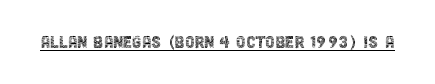
The image shows 21 px text type, upright; set normal letter spacing, underlined.
